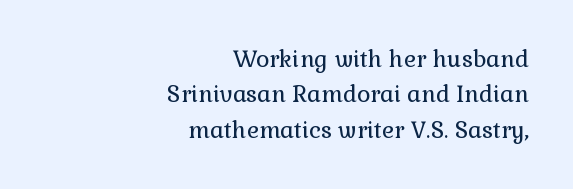
Q: Is the text bold? A: No.
Q: Is the text italic (slanted)? A: No, it is upright.
Q: Is the text underlined? A: No.
Q: How is the paragraph aligned? A: Right-aligned.
Q: Is the spacing between letters normal or unusually wide? A: Normal.
Q: Is the spacing between lines tight, normal or loose? A: Normal.
